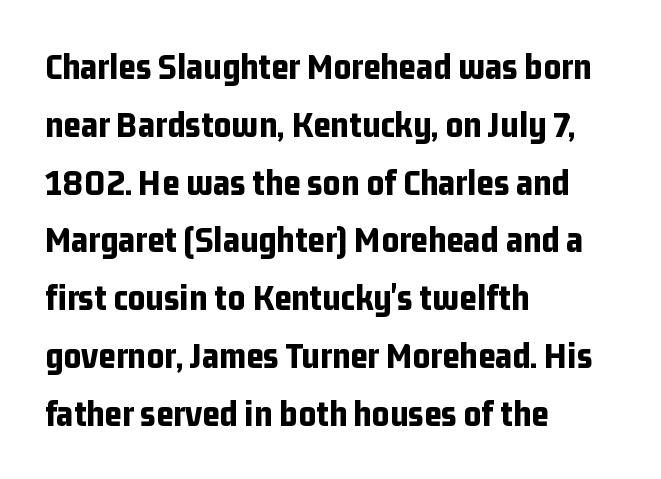
Q: Is the text bold? A: Yes.
Q: Is the text italic (slanted)? A: No, it is upright.
Q: Is the typeface a serif or a sans-serif typeface? A: Sans-serif.
Q: Is the text underlined? A: No.
Q: How is the paragraph aligned? A: Left-aligned.
Q: Is the spacing between letters normal or unusually wide? A: Normal.
Q: Is the spacing between lines tight, normal or loose? A: Normal.
Q: Width (condensed, normal, or wide)? A: Condensed.
Q: Stroke contrast? A: Low.
Q: x-height? A: Medium.
Q: Monospaced? A: No.
